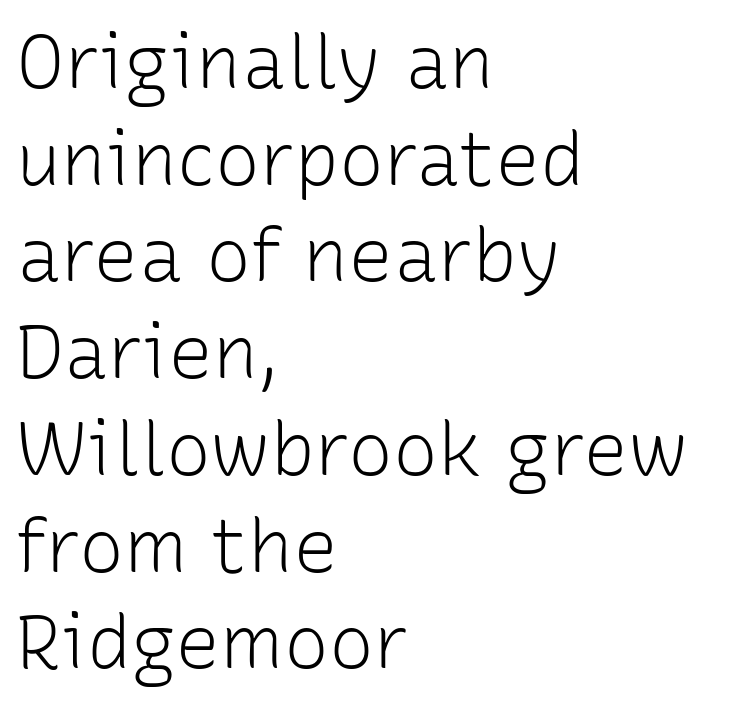
Q: Is the text bold? A: No.
Q: Is the text italic (slanted)? A: No, it is upright.
Q: Is the typeface a serif or a sans-serif typeface? A: Sans-serif.
Q: Is the text underlined? A: No.
Q: How is the paragraph aligned? A: Left-aligned.
Q: Is the spacing between letters normal or unusually wide? A: Normal.
Q: Is the spacing between lines tight, normal or loose? A: Normal.
Q: Width (condensed, normal, or wide)? A: Normal.
Q: Stroke contrast? A: Low.
Q: x-height? A: Medium.
Q: Monospaced? A: No.
